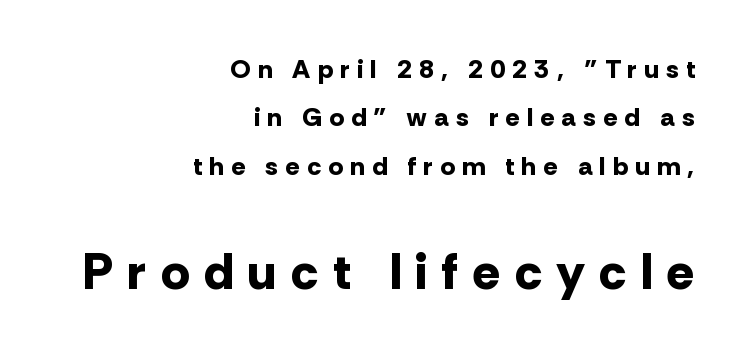
Here the second block reads like a headline and the first like body copy. Each word looks stretched out because of the extra space between its letters. Heavy, bold letterforms. Every character sits straight up, as roman type does.
